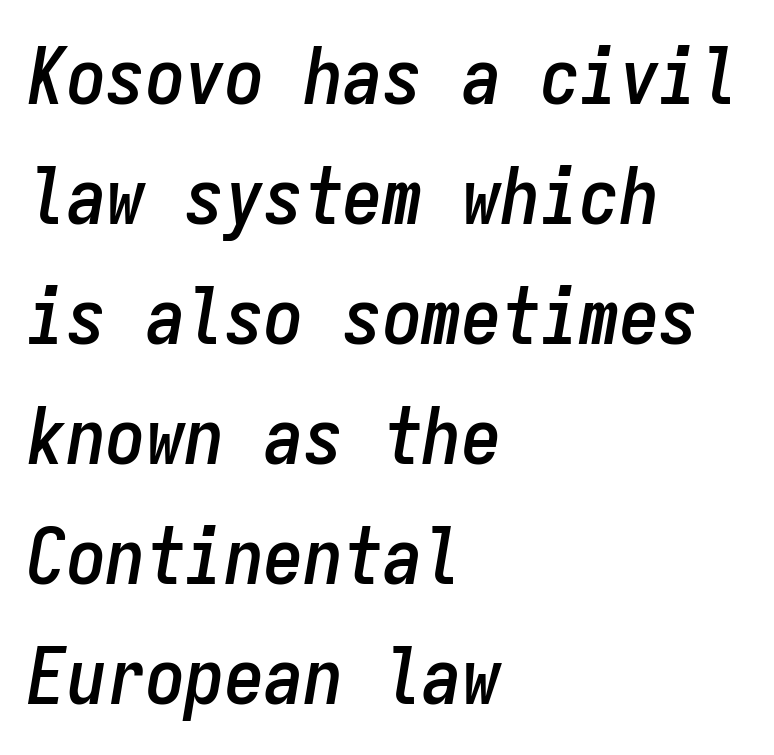
{"italic": "yes", "lean": "right", "slant_degrees": 9, "width": "condensed", "stroke_contrast": "low", "x_height": "medium", "monospaced": "yes", "underline": "no", "align": "left", "line_spacing": "normal", "line_spacing_ratio": 1.52, "letter_spacing": "normal", "letter_spacing_em": 0.0, "glyph_px": 79}
